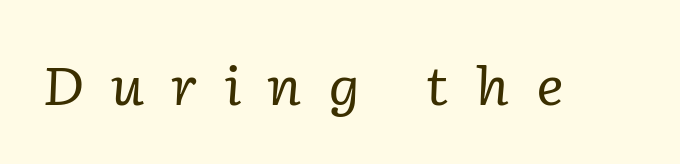
Q: Is the text bold? A: No.
Q: Is the text italic (slanted)? A: Yes, it leans right by about 2 degrees.
Q: Is the typeface a serif or a sans-serif typeface? A: Serif.
Q: Is the text underlined? A: No.
Q: Is the spacing between letters normal or unusually wide? A: Unusually wide.
Q: Width (condensed, normal, or wide)? A: Normal.
Q: Stroke contrast? A: Low.
Q: x-height? A: Medium.
Q: Monospaced? A: No.
